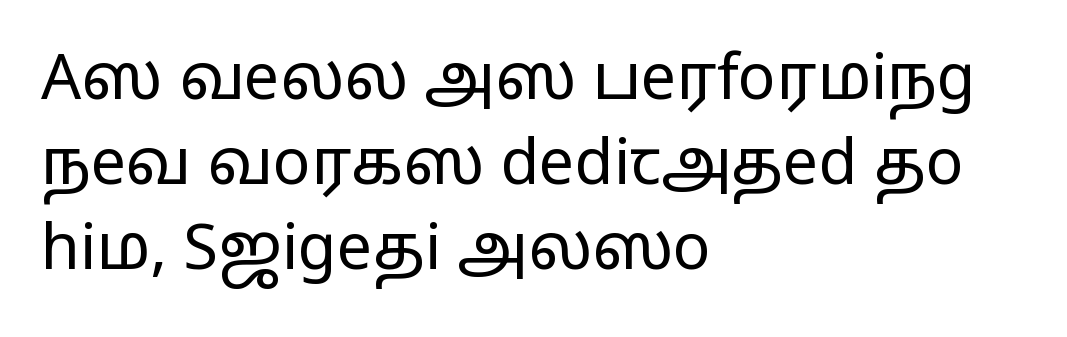
Q: Is the text bold? A: No.
Q: Is the text italic (slanted)? A: No, it is upright.
Q: Is the typeface a serif or a sans-serif typeface? A: Sans-serif.
Q: Is the text underlined? A: No.
Q: How is the paragraph aligned? A: Left-aligned.
Q: Is the spacing between letters normal or unusually wide? A: Normal.
Q: Is the spacing between lines tight, normal or loose? A: Normal.
Q: Width (condensed, normal, or wide)? A: Wide.
Q: Stroke contrast? A: Low.
Q: x-height? A: Medium.
Q: Monospaced? A: No.
